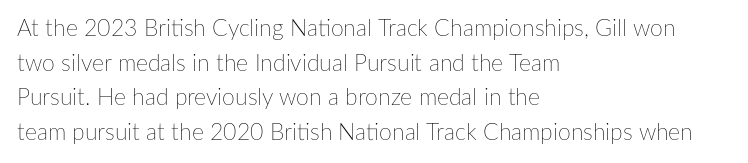
Q: Is the text bold? A: No.
Q: Is the text italic (slanted)? A: No, it is upright.
Q: Is the text underlined? A: No.
Q: How is the paragraph aligned? A: Left-aligned.
Q: Is the spacing between letters normal or unusually wide? A: Normal.
Q: Is the spacing between lines tight, normal or loose? A: Normal.
